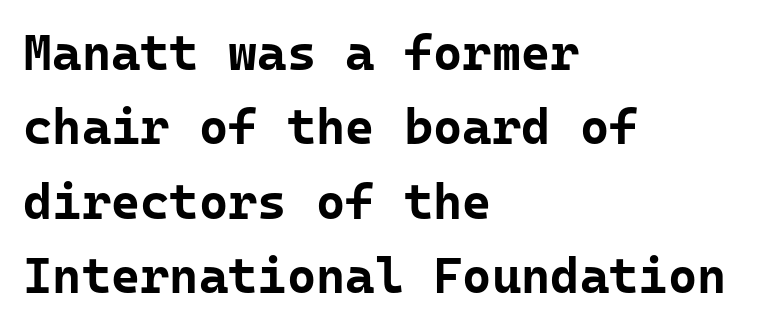
{"serif": "no", "italic": "no", "bold": "yes", "weight": "bold", "width": "normal", "stroke_contrast": "low", "x_height": "medium", "monospaced": "yes", "underline": "no", "align": "left", "line_spacing": "normal", "line_spacing_ratio": 1.49, "letter_spacing": "normal", "letter_spacing_em": 0.0, "glyph_px": 50}
